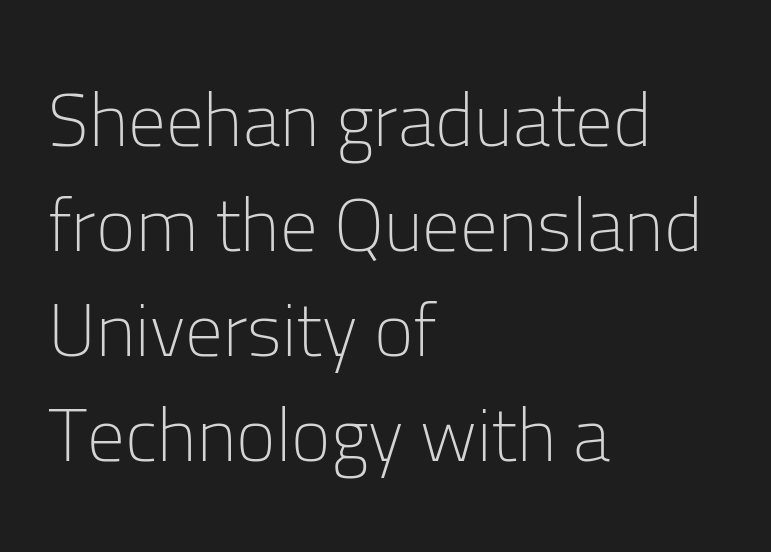
Q: Is the text bold? A: No.
Q: Is the text italic (slanted)? A: No, it is upright.
Q: Is the typeface a serif or a sans-serif typeface? A: Sans-serif.
Q: Is the text underlined? A: No.
Q: How is the paragraph aligned? A: Left-aligned.
Q: Is the spacing between letters normal or unusually wide? A: Normal.
Q: Is the spacing between lines tight, normal or loose? A: Normal.
Q: Width (condensed, normal, or wide)? A: Normal.
Q: Stroke contrast? A: Low.
Q: x-height? A: Medium.
Q: Monospaced? A: No.
